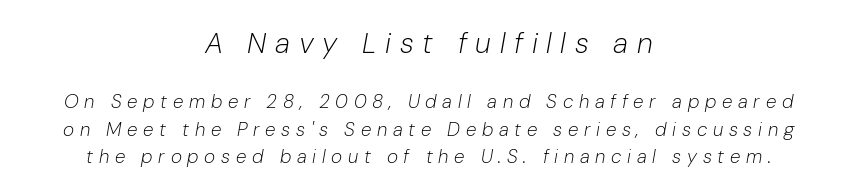
Normally led — the rows are evenly, conventionally spaced. The face looks like a standard text weight, possibly lighter. The zone under the glyphs is completely vacant. The letters in the upper block stand taller than those in the block below. This sample has the flowing, uneven cadence of proportional lettering. Emphasis-style slanted type is in use.
